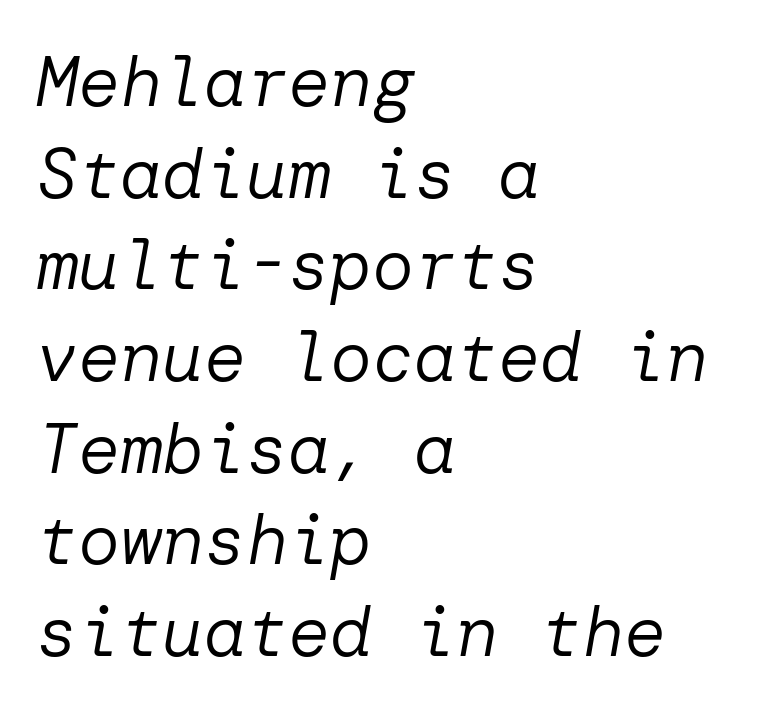
Q: Is the text bold? A: No.
Q: Is the text italic (slanted)? A: Yes, it leans right by about 10 degrees.
Q: Is the text underlined? A: No.
Q: How is the paragraph aligned? A: Left-aligned.
Q: Is the spacing between letters normal or unusually wide? A: Normal.
Q: Is the spacing between lines tight, normal or loose? A: Normal.
Q: Width (condensed, normal, or wide)? A: Normal.
Q: Stroke contrast? A: Low.
Q: x-height? A: Medium.
